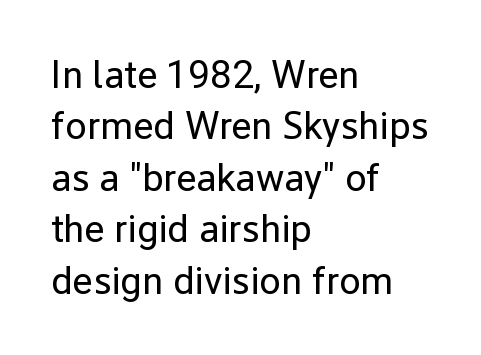
This sample uses plain, unmodified letter spacing. If you drew a ruler down the left edge, every line would touch it. Think of a printed novel: that variable character pitch is what you see here. No extra ink here — the face is not bold.
